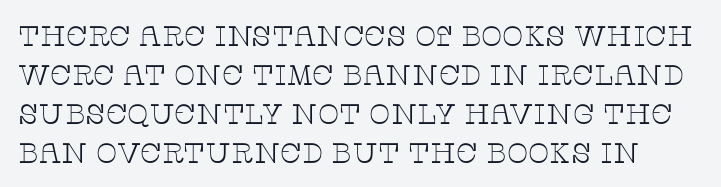
{"serif": "yes", "italic": "no", "bold": "no", "weight": "thin", "width": "wide", "stroke_contrast": "low", "x_height": "large", "monospaced": "no", "underline": "no", "line_spacing": "normal", "line_spacing_ratio": 1.39, "letter_spacing": "normal", "letter_spacing_em": 0.0, "glyph_px": 28}
